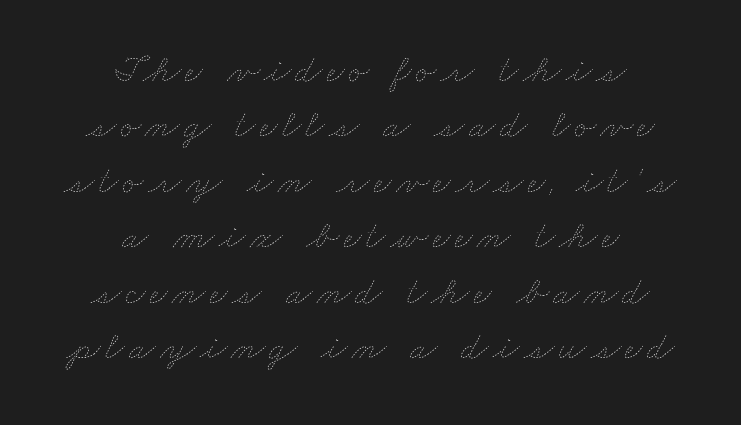
{"bold": "no", "weight": "thin", "width": "wide", "stroke_contrast": "low", "x_height": "small", "monospaced": "no", "underline": "no", "align": "center", "line_spacing": "normal", "line_spacing_ratio": 1.42, "glyph_px": 39}
